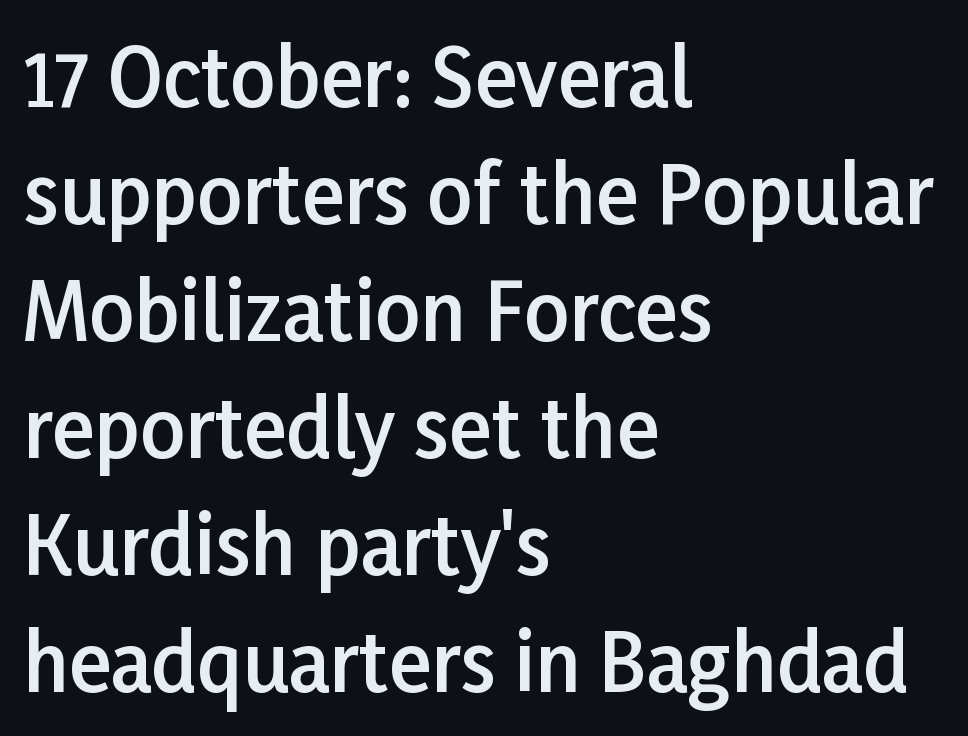
Q: Is the text bold? A: Semi-bold.
Q: Is the text italic (slanted)? A: No, it is upright.
Q: Is the typeface a serif or a sans-serif typeface? A: Sans-serif.
Q: Is the text underlined? A: No.
Q: How is the paragraph aligned? A: Left-aligned.
Q: Is the spacing between letters normal or unusually wide? A: Normal.
Q: Is the spacing between lines tight, normal or loose? A: Normal.
Q: Width (condensed, normal, or wide)? A: Normal.
Q: Stroke contrast? A: Low.
Q: x-height? A: Medium.
Q: Monospaced? A: No.
